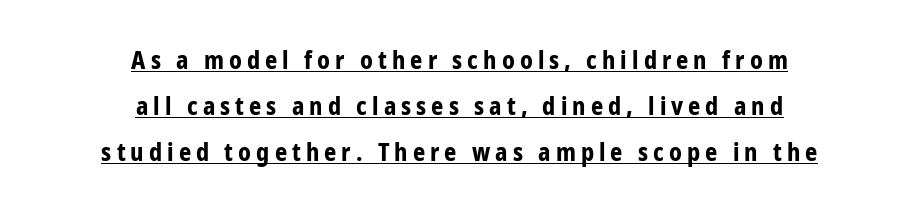
The image shows 24 px bold type, upright; set centered, loose line spacing (1.91x), unusually wide letter spacing (+0.21 em), underlined.
